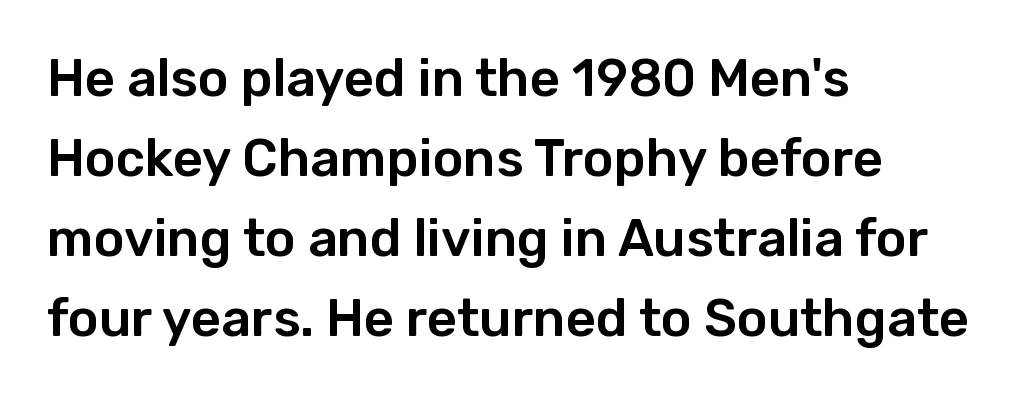
The image shows 52 px sans-serif type, upright; set left-aligned, normal line spacing (1.54x), normal letter spacing, not underlined; low stroke contrast and a medium x-height.
